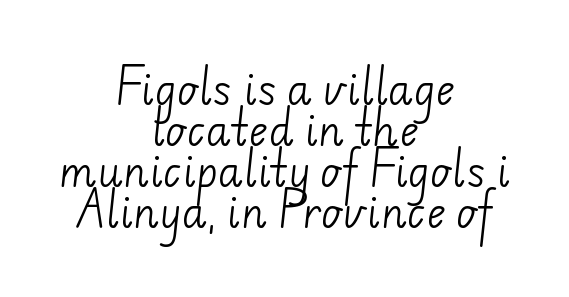
Short note: letters normally spaced. The strokes are not fattened; the text isn't bold. This block would grow much taller if given ordinary leading; it's compressed now. Proportional: the letters do not fall into vertical columns. Centered paragraph, ragged on both sides. Descenders hang freely into open space.
